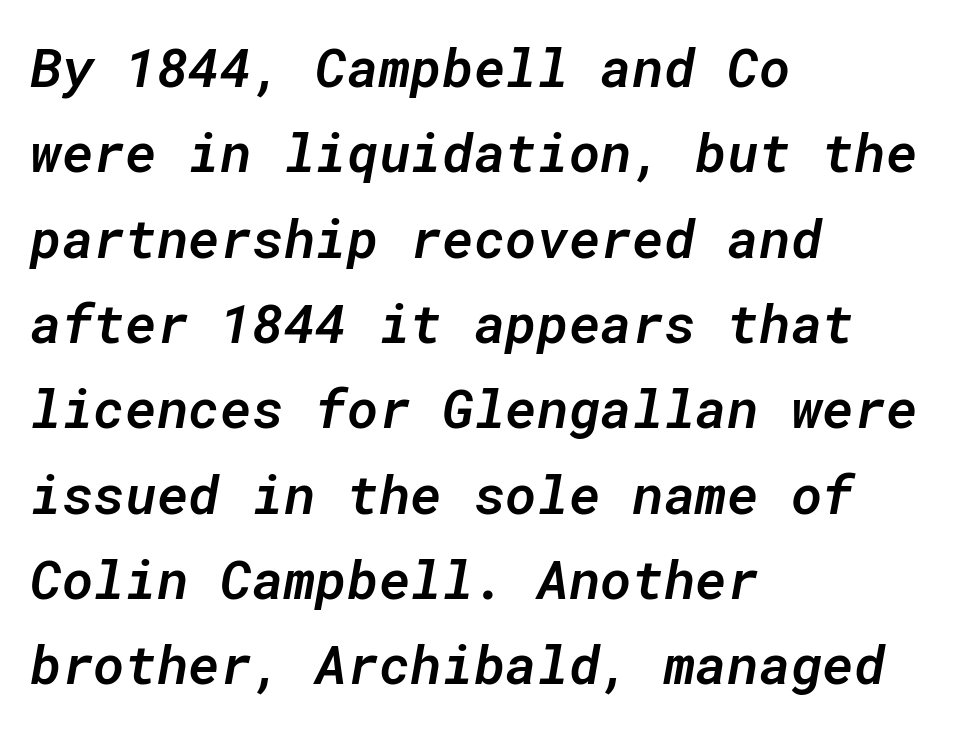
The image shows 54 px semibold type, italic (leaning right), monospaced; set left-aligned, normal line spacing (1.58x), normal letter spacing, not underlined; low stroke contrast and a medium x-height.
